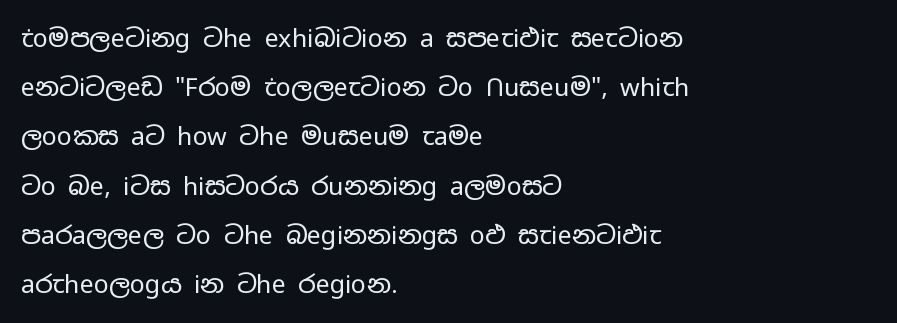
Q: Is the text bold? A: No.
Q: Is the text italic (slanted)? A: No, it is upright.
Q: Is the text underlined? A: No.
Q: How is the paragraph aligned? A: Left-aligned.
Q: Is the spacing between letters normal or unusually wide? A: Normal.
Q: Is the spacing between lines tight, normal or loose? A: Loose.
